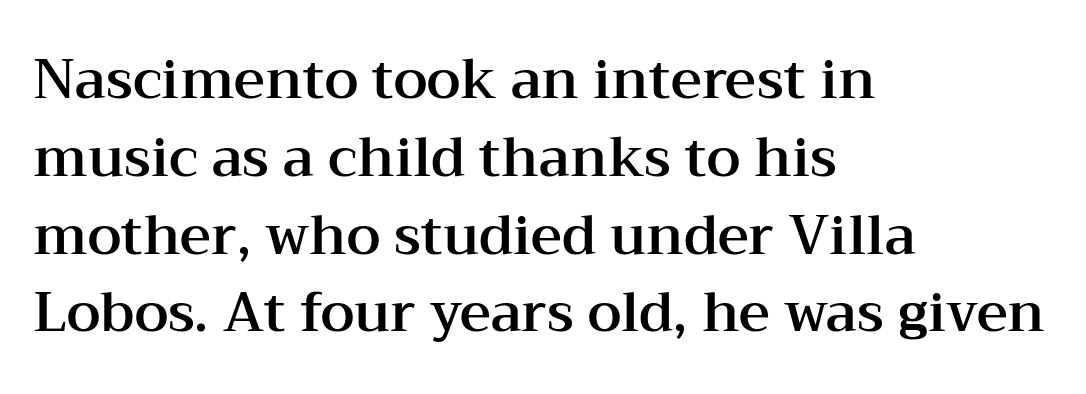
Q: Is the text italic (slanted)? A: No, it is upright.
Q: Is the typeface a serif or a sans-serif typeface? A: Serif.
Q: Is the text underlined? A: No.
Q: How is the paragraph aligned? A: Left-aligned.
Q: Is the spacing between letters normal or unusually wide? A: Normal.
Q: Is the spacing between lines tight, normal or loose? A: Normal.
Q: Width (condensed, normal, or wide)? A: Wide.
Q: Stroke contrast? A: Medium.
Q: x-height? A: Medium.
Q: Monospaced? A: No.
